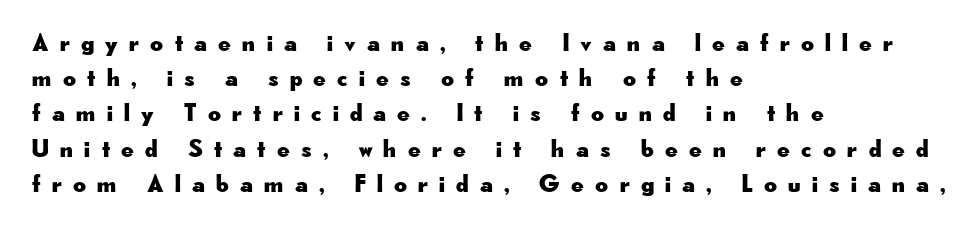
The image shows 25 px text type, upright; set left-aligned, normal line spacing (1.41x), unusually wide letter spacing (+0.45 em), not underlined.
